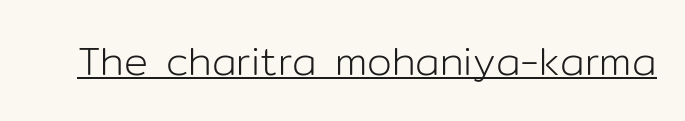
Caption: standard tracking, unaltered. Ordinary non-slanted type is in use. Spacing verdict: proportional, widths tailored to each character. On a weight scale, this lands at 450 or below. This sample carries an underscore along the baseline area. Nothing sits at the stroke ends, so this counts as sans-serif.
